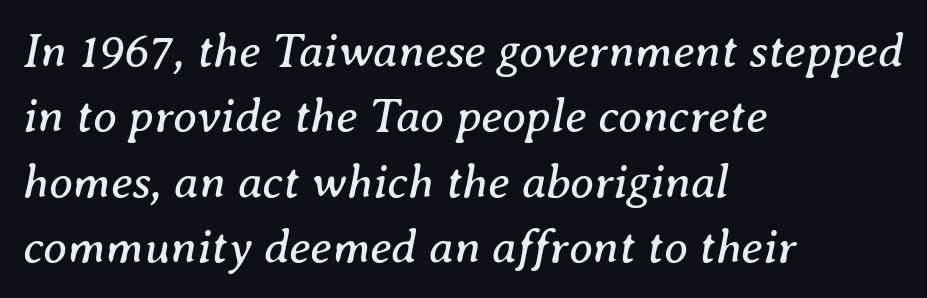
{"serif": "yes", "italic": "yes", "lean": "right", "slant_degrees": 8, "bold": "no", "weight": "regular", "width": "normal", "stroke_contrast": "medium", "x_height": "medium", "monospaced": "no", "underline": "no", "align": "left", "line_spacing": "normal", "line_spacing_ratio": 1.36, "letter_spacing": "normal", "letter_spacing_em": 0.0, "glyph_px": 48}
